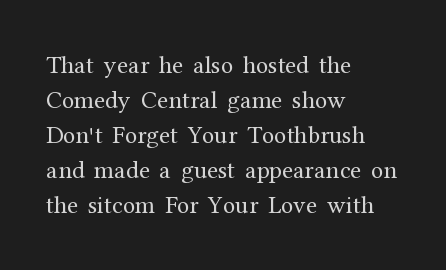
Nobody drew a line under any word here. The passage is arranged the way most books set body copy — flush left. Is the stroke heavy? The answer is a plain regular-or-lighter. Nobody touched the tracking dial on this one. A roman cut, with each character standing at attention. The space between consecutive lines is moderate.
